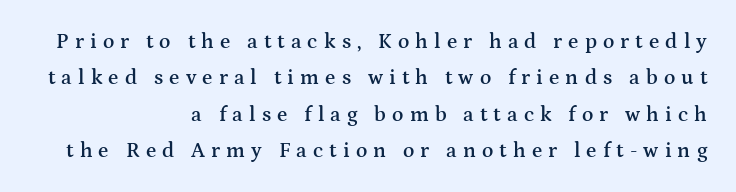
The image shows 21 px text type, upright; set right-aligned, line spacing 1.73x, unusually wide letter spacing (+0.29 em), not underlined.
